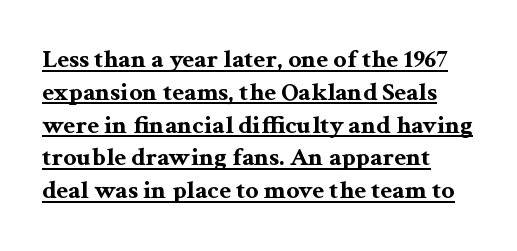
Compared with an ordinary text face, these strokes are far heavier — a full bold. Look at the tracking — it's just the regular setting, nothing added. A typesetter would mark this as roman, not italic. Compared with undecorated copy, this sample adds a rule below the words. Evenly set lines give the paragraph a standard silhouette.
